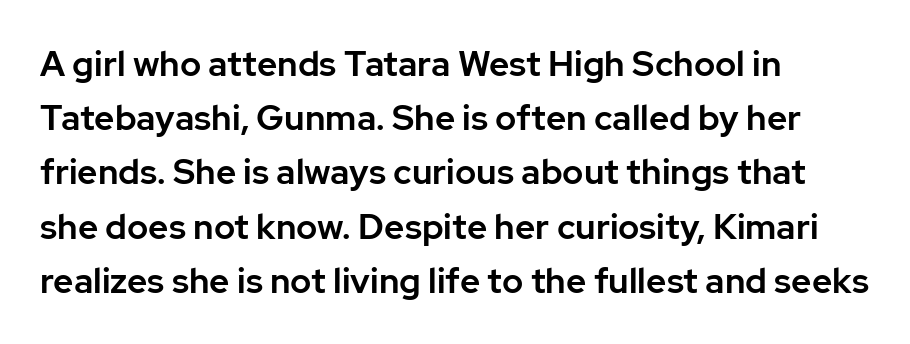
What's the leading like? Ordinary, nothing unusual. In terms of letterspacing, this is plain default setting. Is this a fixed-width face? No — the glyphs have proportional, varying widths. In CSS terms this would be text-align: left. A clean baseline with only descenders dipping below it. Check where the strokes stop: nothing finishes them off — pure sans.
